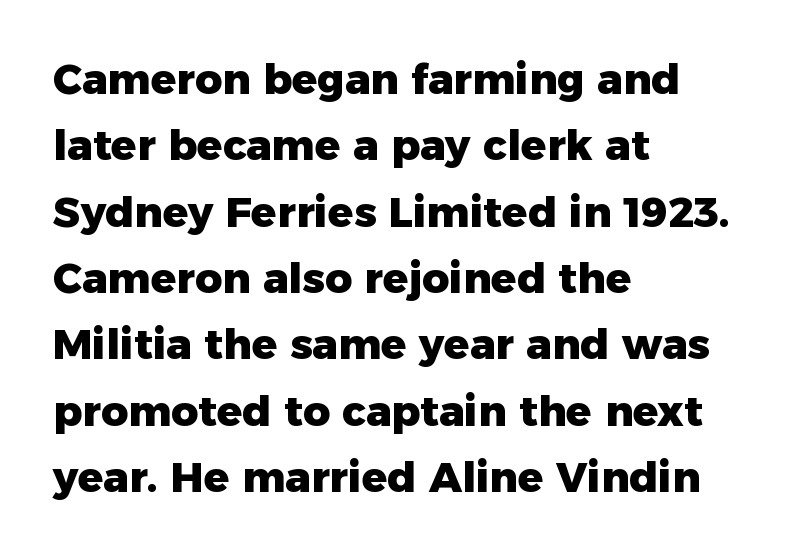
The image shows 42 px heavy sans-serif type, upright; set left-aligned, normal line spacing (1.58x), normal letter spacing, not underlined; low stroke contrast and a medium x-height.
